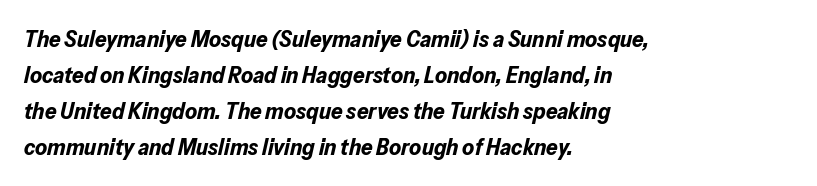
{"italic": "yes", "lean": "right", "slant_degrees": 13, "bold": "yes", "underline": "no", "align": "left", "line_spacing": "normal", "line_spacing_ratio": 1.57, "letter_spacing": "normal", "letter_spacing_em": 0.0, "glyph_px": 23}
